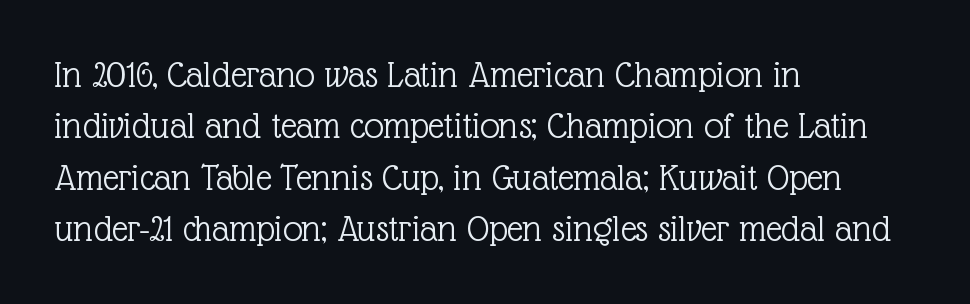
The passage shown is not underscored anywhere. Tall strokes in this sample are plumb rather than angled. The rendering uses natural spacing where letterforms have individual widths. Look at the tracking — it's just the regular setting, nothing added.
